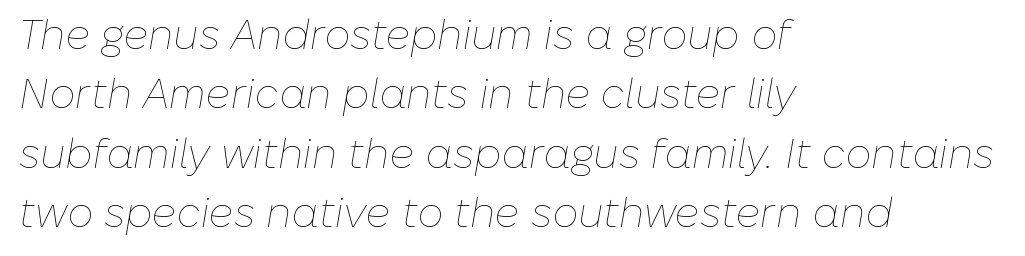
The image shows 41 px thin type, italic (leaning right); set left-aligned, normal line spacing (1.45x), normal letter spacing, not underlined; low stroke contrast and a medium x-height.
